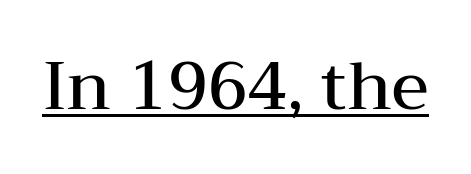
Q: Is the text bold? A: Semi-bold.
Q: Is the text italic (slanted)? A: No, it is upright.
Q: Is the typeface a serif or a sans-serif typeface? A: Serif.
Q: Is the text underlined? A: Yes.
Q: Is the spacing between letters normal or unusually wide? A: Normal.
Q: Width (condensed, normal, or wide)? A: Wide.
Q: Stroke contrast? A: Medium.
Q: x-height? A: Medium.
Q: Monospaced? A: No.
